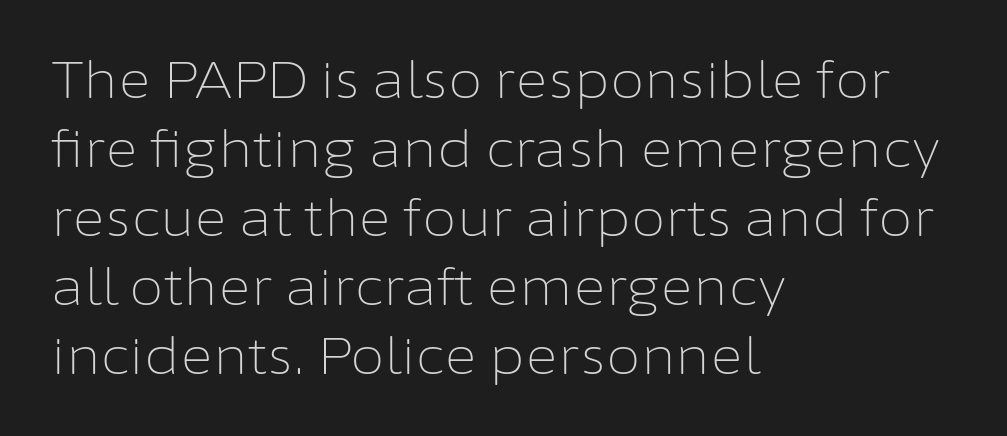
The image shows 50 px light sans-serif type, upright; set left-aligned, normal line spacing (1.38x), normal letter spacing, not underlined; low stroke contrast and a medium x-height.
